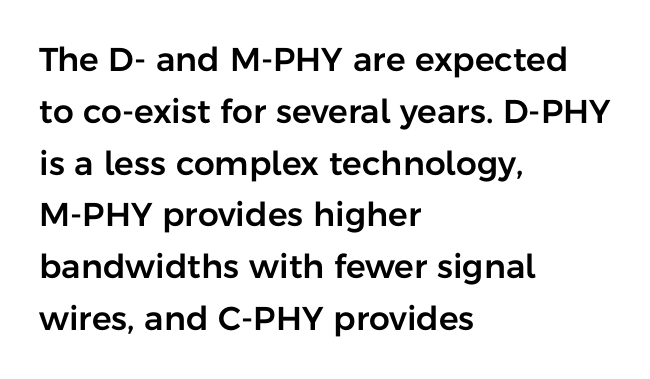
{"serif": "no", "italic": "no", "width": "normal", "stroke_contrast": "low", "x_height": "medium", "monospaced": "no", "underline": "no", "align": "left", "line_spacing": "normal", "line_spacing_ratio": 1.57, "letter_spacing": "normal", "letter_spacing_em": 0.0, "glyph_px": 33}
